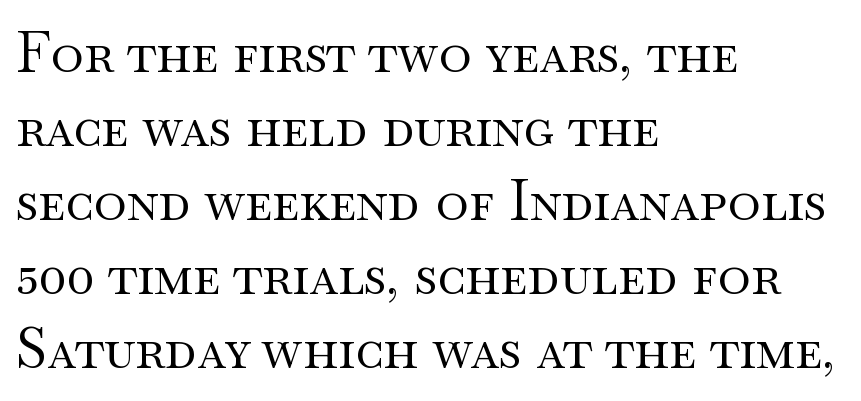
Compared with typical body copy, the letter spacing here is the same. The rows are spaced the way most documents space them. The letters stand upright; this is a roman face. The rendering uses natural spacing where letterforms have individual widths.
